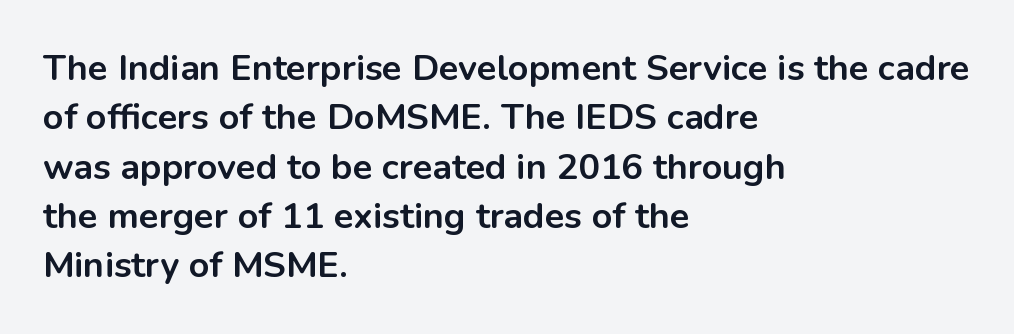
{"serif": "no", "italic": "no", "bold": "yes", "weight": "bold", "width": "normal", "stroke_contrast": "low", "x_height": "medium", "monospaced": "no", "underline": "no", "align": "left", "line_spacing": "normal", "line_spacing_ratio": 1.37, "letter_spacing": "normal", "letter_spacing_em": 0.0, "glyph_px": 36}
